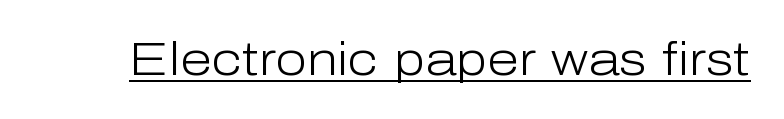
The image shows 46 px light sans-serif type, upright; set normal letter spacing, underlined; low stroke contrast and a medium x-height.
